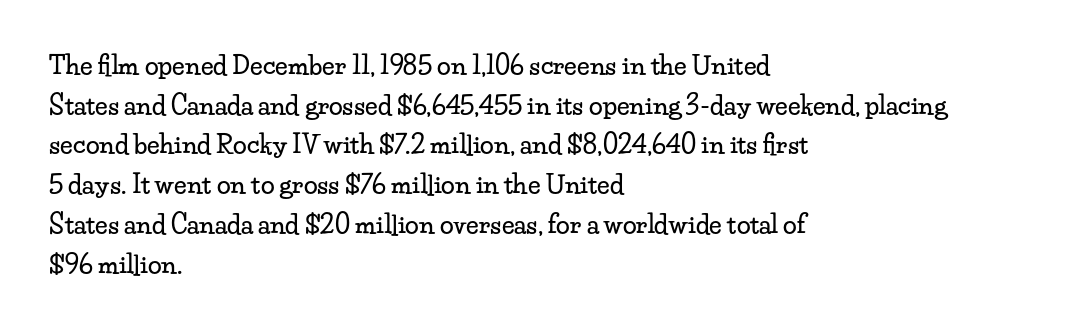
Q: Is the text italic (slanted)? A: No, it is upright.
Q: Is the text underlined? A: No.
Q: How is the paragraph aligned? A: Left-aligned.
Q: Is the spacing between letters normal or unusually wide? A: Normal.
Q: Is the spacing between lines tight, normal or loose? A: Normal.
